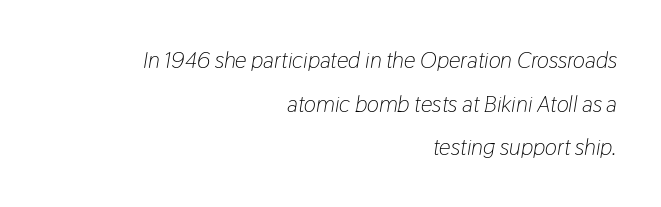
Q: Is the text bold? A: No.
Q: Is the text italic (slanted)? A: Yes, it leans right by about 9 degrees.
Q: Is the text underlined? A: No.
Q: How is the paragraph aligned? A: Right-aligned.
Q: Is the spacing between letters normal or unusually wide? A: Normal.
Q: Is the spacing between lines tight, normal or loose? A: Loose.
